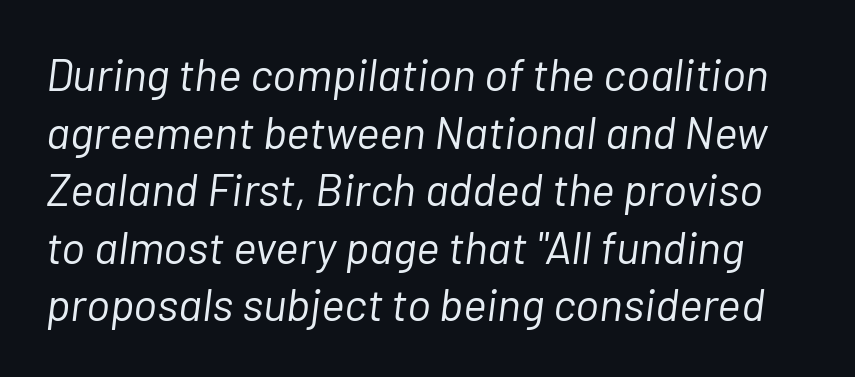
This reads as an unemphasized weight, regular at the heaviest. This sample has the flowing, uneven cadence of proportional lettering. Quick note: interline space is typical. This rendering leaves character spacing at its baseline value. Glance below the letters and you will spot only blank space.
